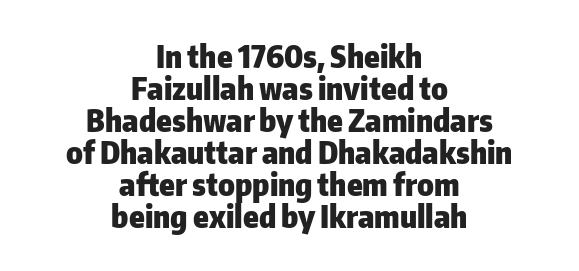
{"serif": "no", "italic": "no", "bold": "yes", "weight": "heavy", "width": "normal", "stroke_contrast": "low", "x_height": "medium", "monospaced": "no", "underline": "no", "align": "center", "line_spacing": "tight", "line_spacing_ratio": 1.03, "letter_spacing": "normal", "letter_spacing_em": 0.0, "glyph_px": 31}
